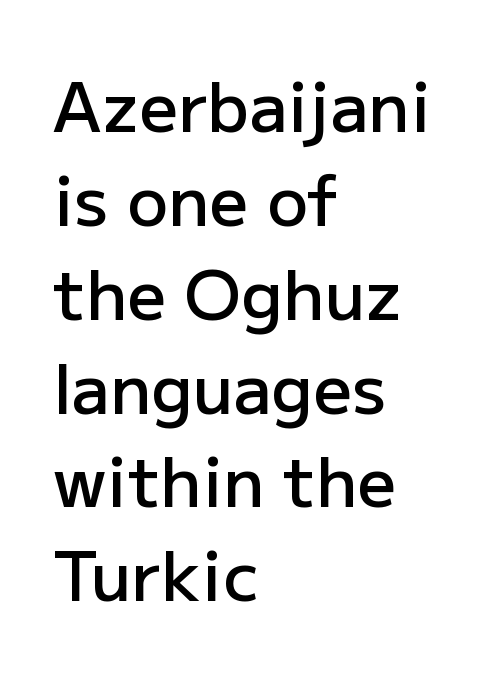
Q: Is the text bold? A: Semi-bold.
Q: Is the text italic (slanted)? A: No, it is upright.
Q: Is the typeface a serif or a sans-serif typeface? A: Sans-serif.
Q: Is the text underlined? A: No.
Q: How is the paragraph aligned? A: Left-aligned.
Q: Is the spacing between letters normal or unusually wide? A: Normal.
Q: Is the spacing between lines tight, normal or loose? A: Normal.
Q: Width (condensed, normal, or wide)? A: Normal.
Q: Stroke contrast? A: Low.
Q: x-height? A: Medium.
Q: Monospaced? A: No.
